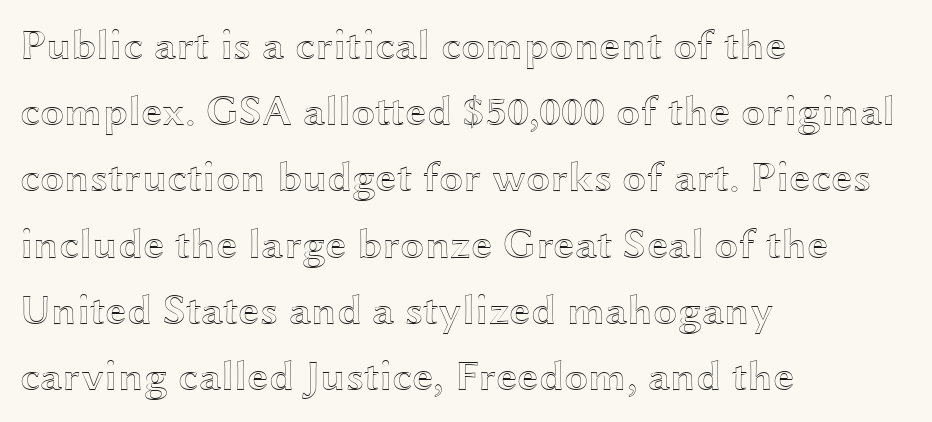
Q: Is the text italic (slanted)? A: No, it is upright.
Q: Is the text underlined? A: No.
Q: How is the paragraph aligned? A: Left-aligned.
Q: Is the spacing between letters normal or unusually wide? A: Normal.
Q: Is the spacing between lines tight, normal or loose? A: Normal.
Q: Width (condensed, normal, or wide)? A: Wide.
Q: x-height? A: Medium.
Q: Monospaced? A: No.
